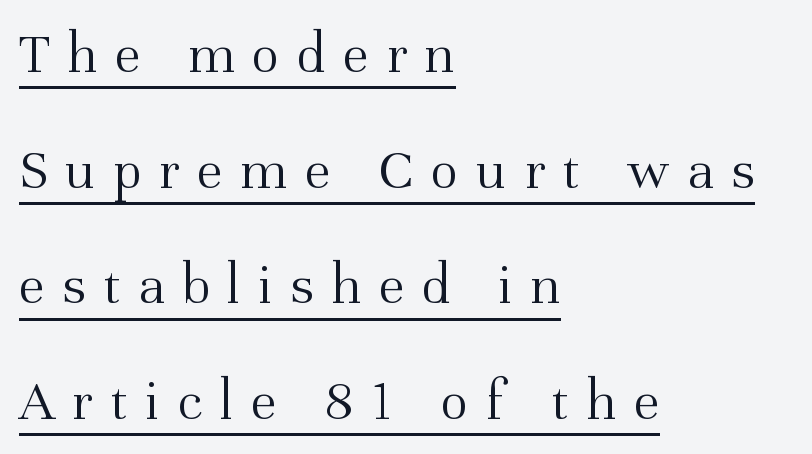
Typeset ragged right — the left edge is the straight one. A rule runs beneath these lines of type. Loose tracking; the words dissolve into strings of separated letters. Type style note: has serifs.
